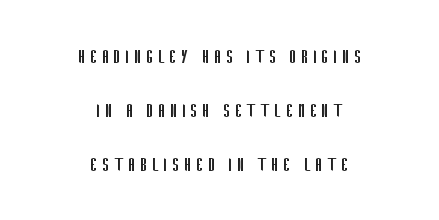
The image shows 22 px text type, upright; set centered, loose line spacing (2.46x), unusually wide letter spacing (+0.2 em), not underlined.
